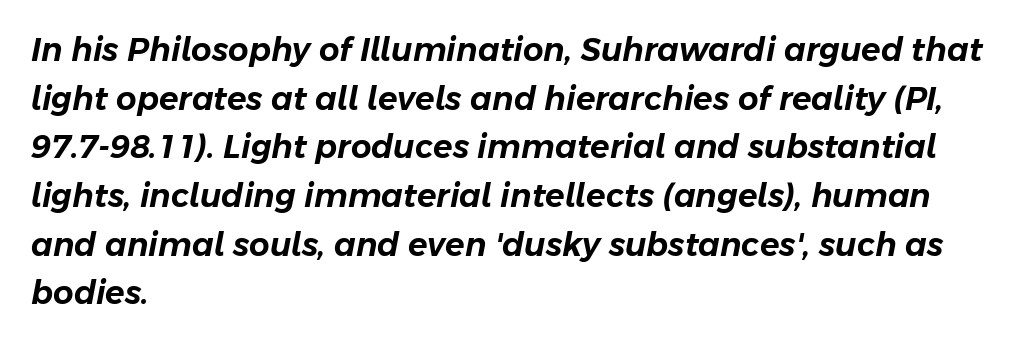
Where is the straight margin? On the left. The gaps between neighbouring characters are ordinary and unremarkable. What's the leading like? Ordinary, nothing unusual. Think of a printed novel: that variable character pitch is what you see here. You can tell it's italic because the verticals aren't actually vertical.
